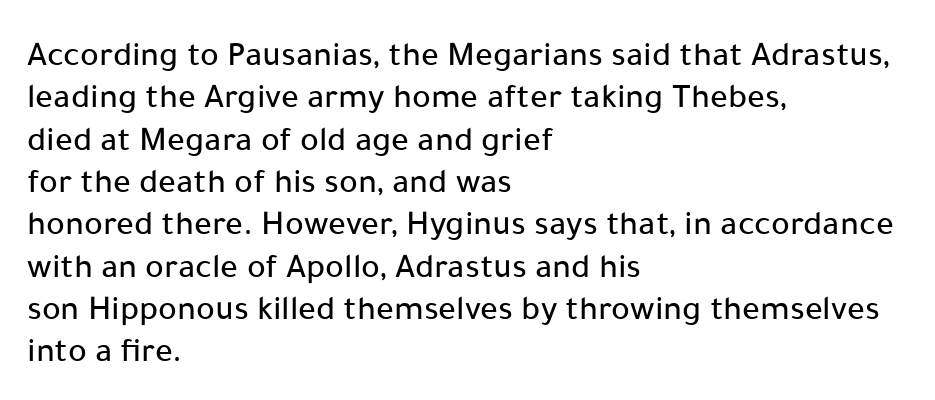
The strip under each line holds only bare page. Characters follow at the spacing the type designer built in. This rendering employs a face without finishing strokes, i.e., a sans-serif. Each line starts at the same left margin while the right side varies. Posture: vertical.
